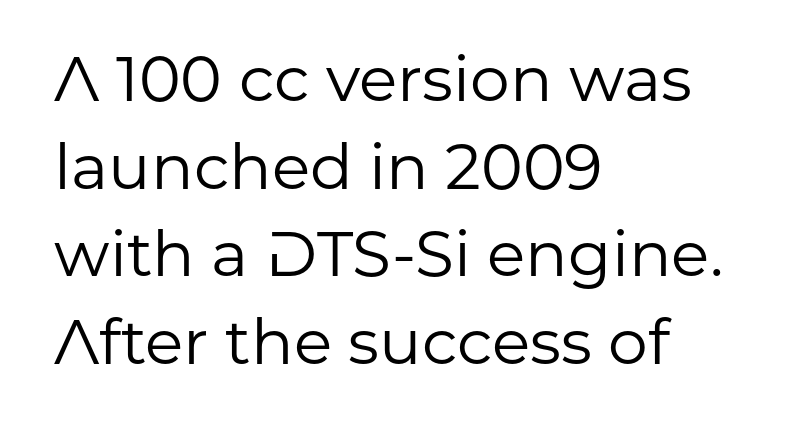
{"serif": "no", "italic": "no", "bold": "no", "weight": "regular", "width": "normal", "stroke_contrast": "low", "x_height": "medium", "monospaced": "no", "underline": "no", "align": "left", "line_spacing": "normal", "line_spacing_ratio": 1.39, "letter_spacing": "normal", "letter_spacing_em": 0.0, "glyph_px": 63}
